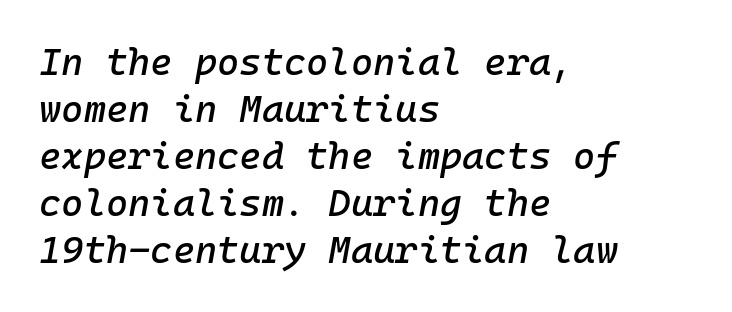
Q: Is the text italic (slanted)? A: Yes, it leans right by about 10 degrees.
Q: Is the text underlined? A: No.
Q: How is the paragraph aligned? A: Left-aligned.
Q: Is the spacing between letters normal or unusually wide? A: Normal.
Q: Width (condensed, normal, or wide)? A: Normal.
Q: Stroke contrast? A: Low.
Q: x-height? A: Medium.
Q: Monospaced? A: Yes.
